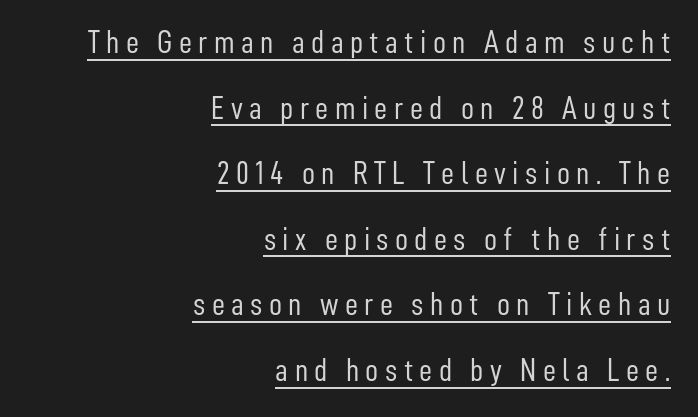
The image shows 32 px light, condensed sans-serif type, upright; set right-aligned, loose line spacing (2.05x), unusually wide letter spacing (+0.2 em), underlined; low stroke contrast and a medium x-height.
